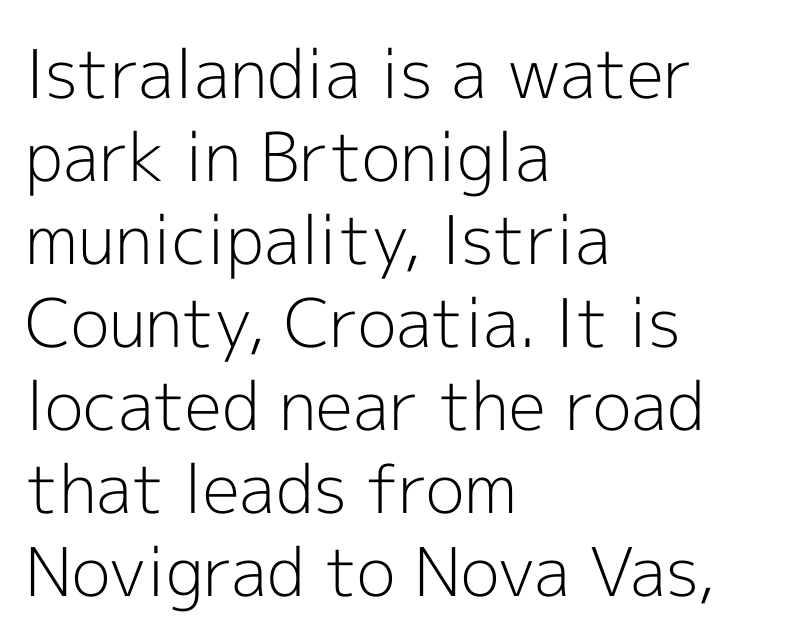
Q: Is the text bold? A: No.
Q: Is the text italic (slanted)? A: No, it is upright.
Q: Is the typeface a serif or a sans-serif typeface? A: Sans-serif.
Q: Is the text underlined? A: No.
Q: How is the paragraph aligned? A: Left-aligned.
Q: Is the spacing between letters normal or unusually wide? A: Normal.
Q: Width (condensed, normal, or wide)? A: Normal.
Q: x-height? A: Medium.
Q: Monospaced? A: No.
